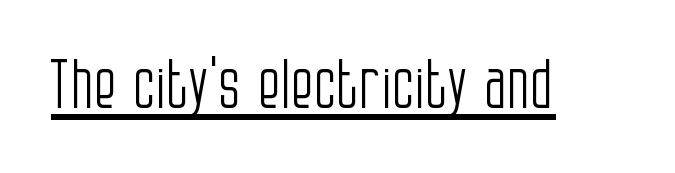
Q: Is the text bold? A: No.
Q: Is the text italic (slanted)? A: No, it is upright.
Q: Is the typeface a serif or a sans-serif typeface? A: Sans-serif.
Q: Is the text underlined? A: Yes.
Q: Is the spacing between letters normal or unusually wide? A: Normal.
Q: Width (condensed, normal, or wide)? A: Condensed.
Q: Stroke contrast? A: Low.
Q: x-height? A: Large.
Q: Monospaced? A: No.
